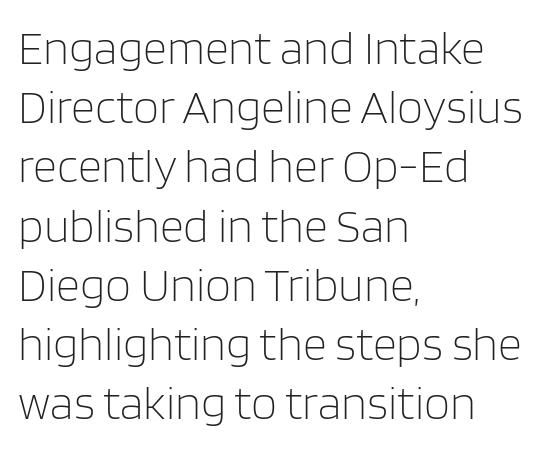
Honestly, the letter spacing is just normal — you wouldn't notice it. Proportional: the letters do not fall into vertical columns. Notice how descenders clear the ascenders below comfortably — that's standard leading. The face looks like a standard text weight, possibly lighter.
